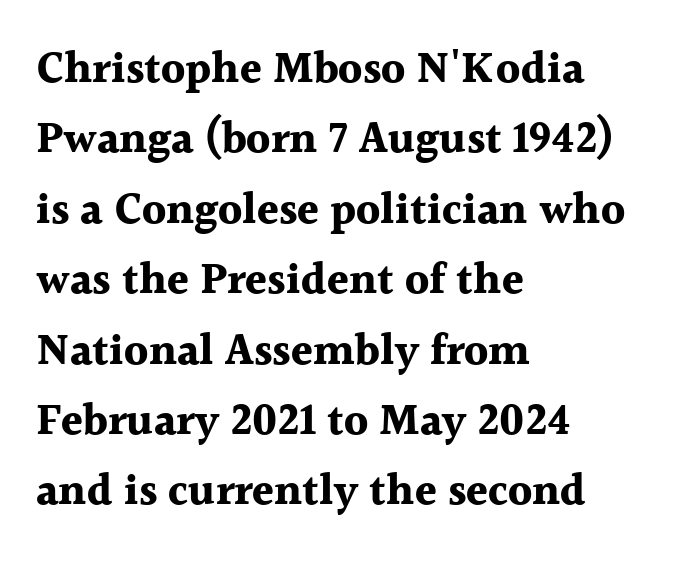
{"serif": "yes", "italic": "no", "bold": "yes", "weight": "bold", "width": "normal", "x_height": "medium", "monospaced": "no", "underline": "no", "align": "left", "line_spacing": "normal", "line_spacing_ratio": 1.6, "letter_spacing": "normal", "letter_spacing_em": 0.0, "glyph_px": 44}
